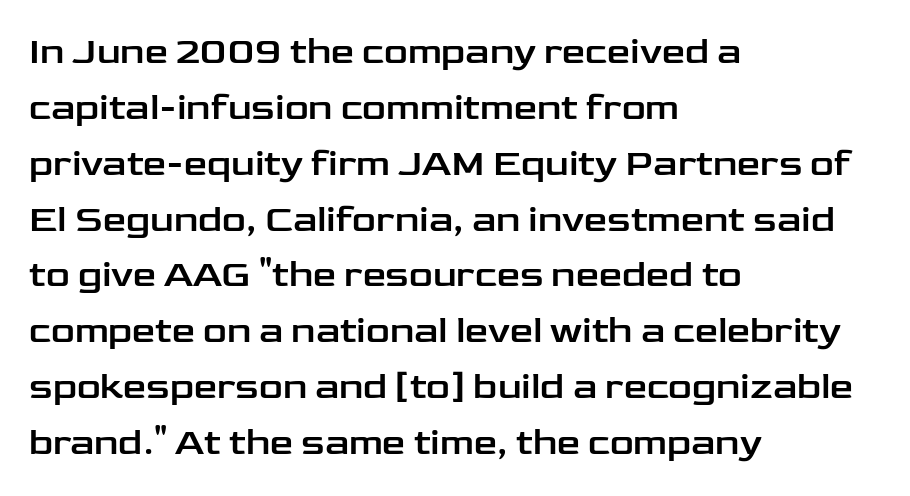
Q: Is the text italic (slanted)? A: No, it is upright.
Q: Is the typeface a serif or a sans-serif typeface? A: Sans-serif.
Q: Is the text underlined? A: No.
Q: How is the paragraph aligned? A: Left-aligned.
Q: Is the spacing between letters normal or unusually wide? A: Normal.
Q: Is the spacing between lines tight, normal or loose? A: Normal.
Q: Width (condensed, normal, or wide)? A: Wide.
Q: Stroke contrast? A: Low.
Q: x-height? A: Medium.
Q: Monospaced? A: No.
